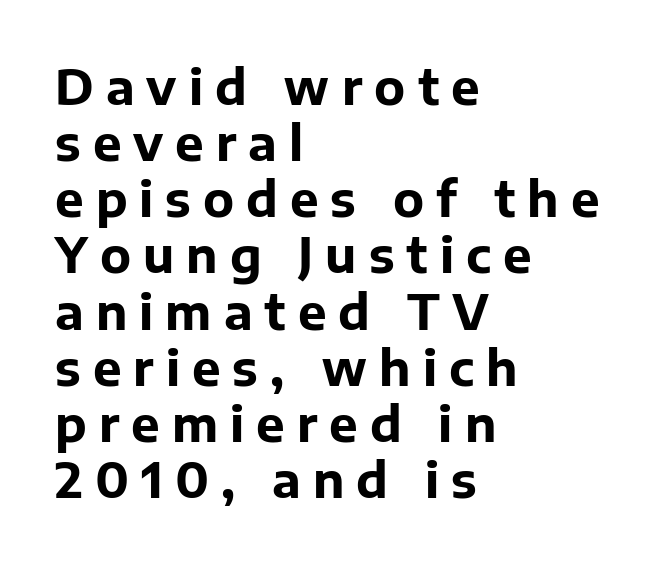
Compared with a centered layout, this one pins lines to the left instead. In terms of posture, this sample is upright. These lines are composed in type without serifs. Typographic density is high because the face is bold. Proportional: the letters do not fall into vertical columns.
